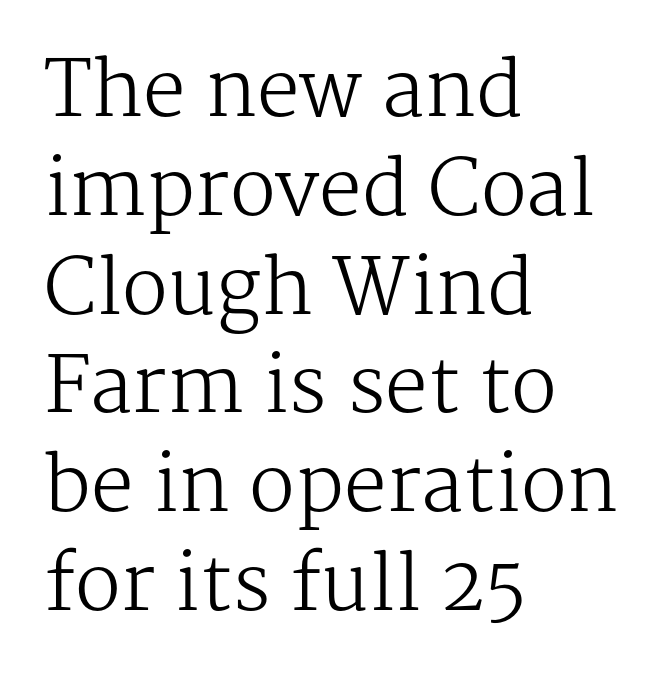
{"serif": "yes", "italic": "no", "bold": "no", "weight": "regular", "width": "normal", "stroke_contrast": "medium", "x_height": "medium", "monospaced": "no", "underline": "no", "align": "left", "line_spacing": "normal", "line_spacing_ratio": 1.3, "letter_spacing": "normal", "letter_spacing_em": 0.0, "glyph_px": 76}
